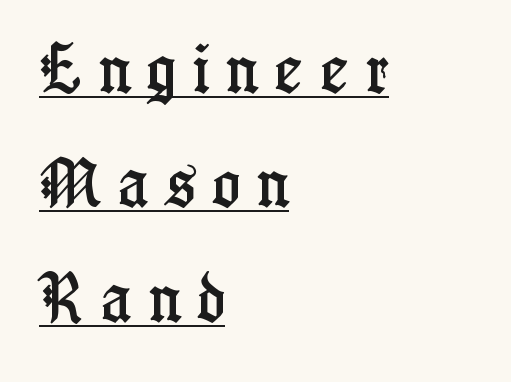
{"serif": "yes", "italic": "no", "width": "condensed", "stroke_contrast": "low", "x_height": "medium", "monospaced": "no", "underline": "yes", "align": "left", "line_spacing": "loose", "line_spacing_ratio": 2.16, "letter_spacing": "wide", "letter_spacing_em": 0.31, "glyph_px": 53}
